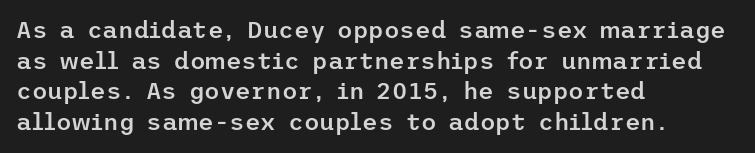
Each word holds together tightly as a unit, with standard inter-letter gaps. Check the space under the baseline: it is left empty. The paragraph has a hard left edge and a soft right edge. Posture: straight, roman, zero tilt. The vertical gap from one line to the next is medium. Notice the strokes are somewhat thickened but not fully heavy: this is a semibold.
